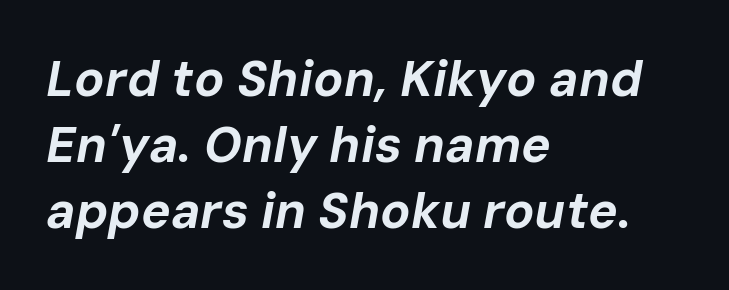
The glyphs look as if they've been sheared to an angle. The gaps between neighbouring characters are ordinary and unremarkable. Honestly, the row spacing looks completely unremarkable. Beneath every word, the page is bare. Caption: bold face, heavy strokes. Do the characters align in a grid? No, the font is proportional.
